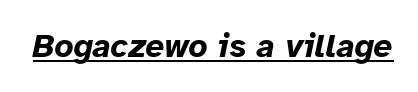
{"italic": "yes", "lean": "right", "slant_degrees": 12, "bold": "yes", "weight": "bold", "width": "normal", "stroke_contrast": "low", "x_height": "medium", "monospaced": "no", "underline": "yes", "letter_spacing": "normal", "letter_spacing_em": 0.0, "glyph_px": 33}
